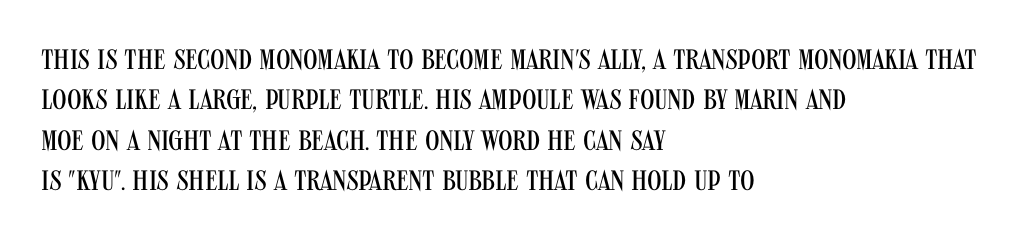
The image shows 28 px regular-weight, condensed sans-serif type, upright; set left-aligned, normal line spacing (1.44x), normal letter spacing, not underlined; medium stroke contrast and a large x-height.
